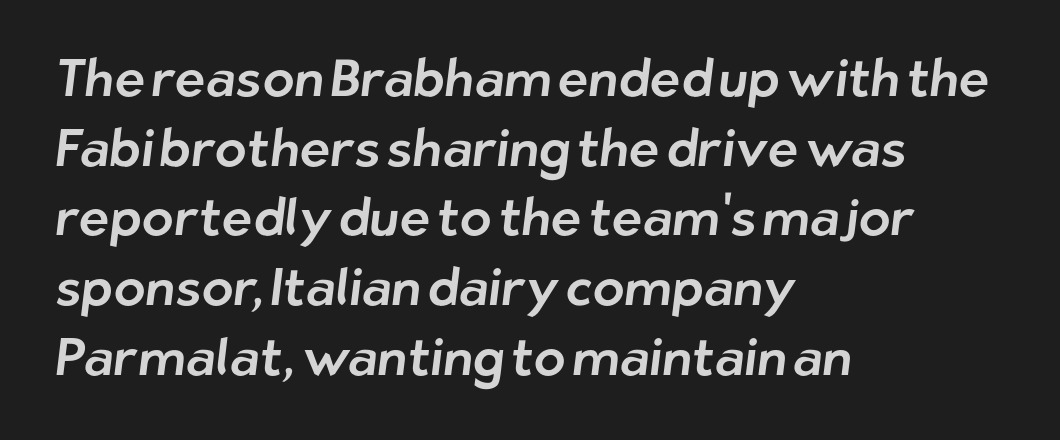
{"serif": "no", "width": "normal", "stroke_contrast": "low", "x_height": "medium", "monospaced": "no", "underline": "no", "align": "left", "line_spacing": "normal", "line_spacing_ratio": 1.34, "letter_spacing": "normal", "letter_spacing_em": 0.0, "glyph_px": 52}
